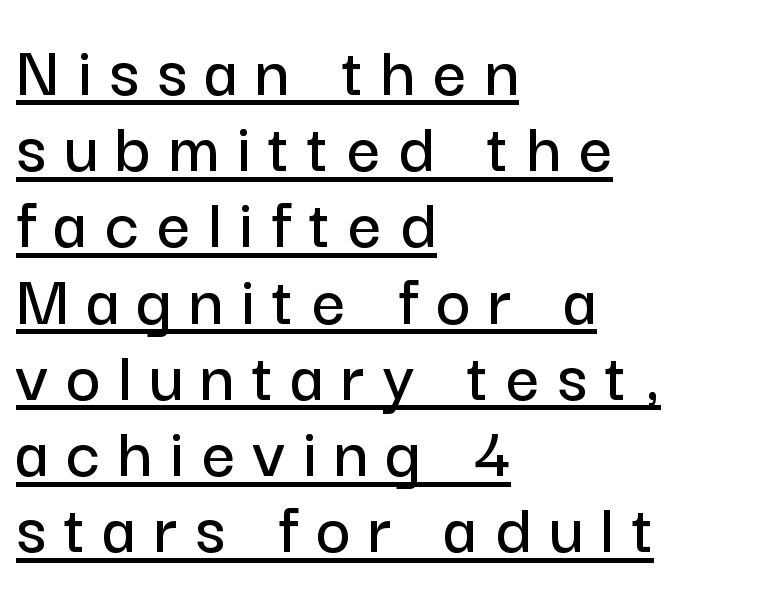
The image shows 74 px sans-serif type, upright; set left-aligned, tight line spacing (1.03x), unusually wide letter spacing (+0.24 em), underlined; low stroke contrast and a medium x-height.
